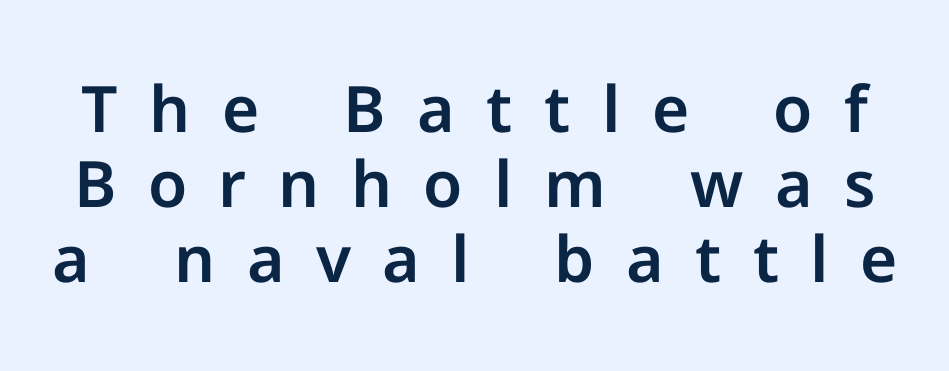
{"serif": "no", "italic": "no", "width": "normal", "stroke_contrast": "low", "x_height": "medium", "monospaced": "no", "underline": "no", "line_spacing_ratio": 1.17, "letter_spacing": "wide", "letter_spacing_em": 0.49, "glyph_px": 64}
